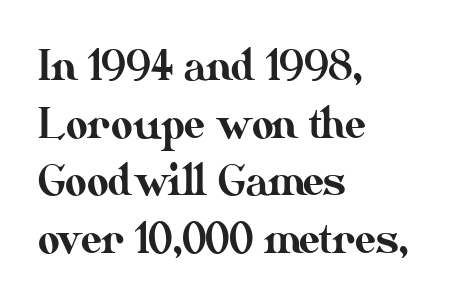
Style check: upright. These lines are set flush left with a ragged right edge. These lines are rendered in a variable-pitch font. The tracking reads as untouched default to a designer's eye.
